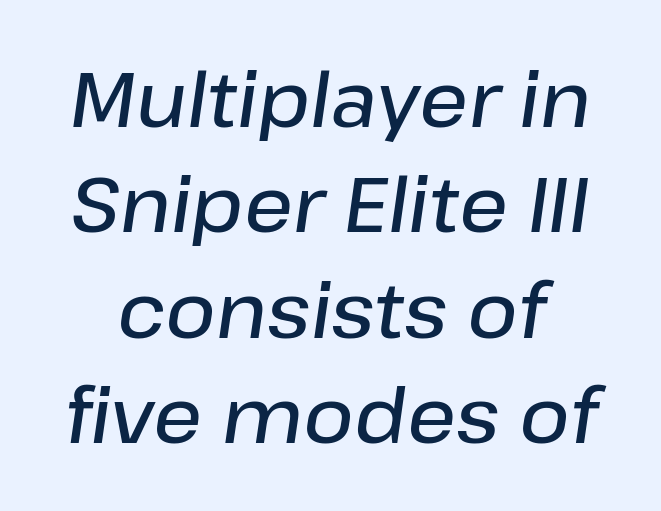
The image shows 77 px semibold type, italic (leaning right); set normal line spacing (1.37x), normal letter spacing, not underlined; low stroke contrast and a medium x-height.
